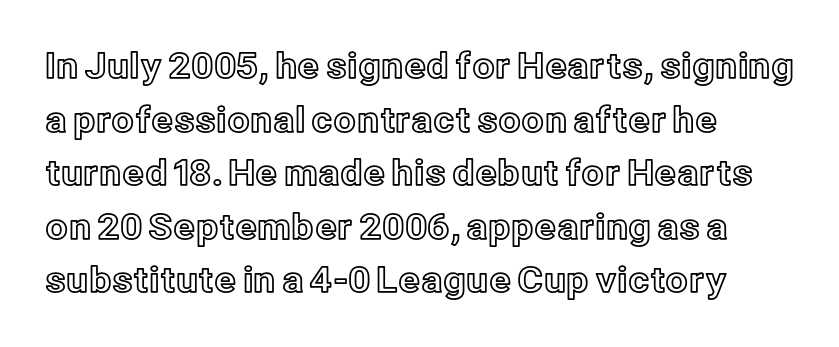
Q: Is the text italic (slanted)? A: No, it is upright.
Q: Is the text underlined? A: No.
Q: How is the paragraph aligned? A: Left-aligned.
Q: Is the spacing between letters normal or unusually wide? A: Normal.
Q: Is the spacing between lines tight, normal or loose? A: Normal.
Q: Width (condensed, normal, or wide)? A: Normal.
Q: x-height? A: Medium.
Q: Monospaced? A: No.
